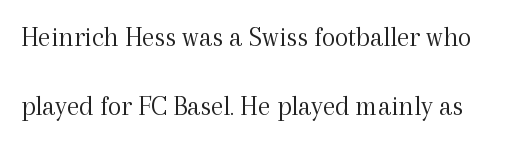
Q: Is the text bold? A: No.
Q: Is the text italic (slanted)? A: No, it is upright.
Q: Is the typeface a serif or a sans-serif typeface? A: Serif.
Q: Is the text underlined? A: No.
Q: Is the spacing between letters normal or unusually wide? A: Normal.
Q: Is the spacing between lines tight, normal or loose? A: Loose.
Q: Width (condensed, normal, or wide)? A: Normal.
Q: x-height? A: Medium.
Q: Monospaced? A: No.
